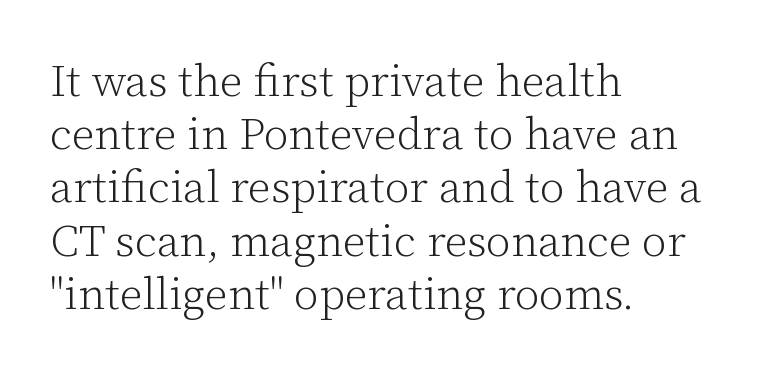
Ascenders rise straight up at ninety degrees. The passage is arranged the way most books set body copy — flush left. Compared with typical body copy, the letter spacing here is the same. A typesetter would label this face a serif. The characters are drawn with everyday or finer stroke widths.
